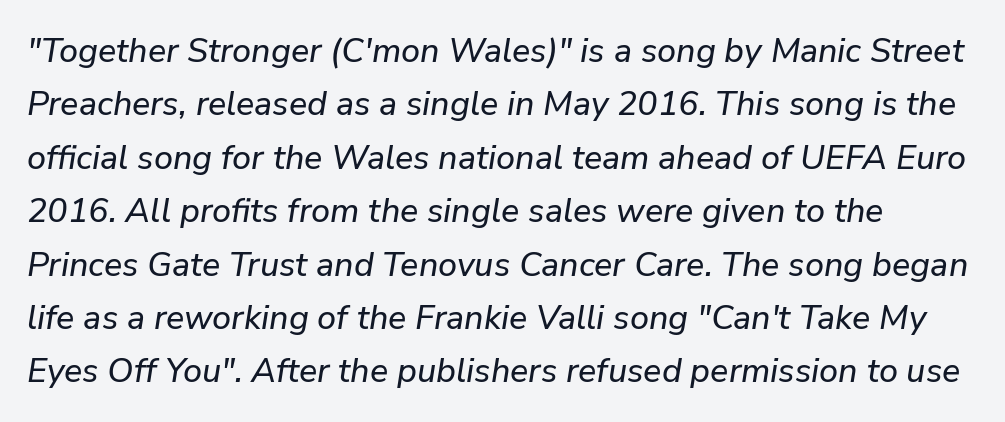
{"italic": "yes", "lean": "right", "slant_degrees": 9, "width": "normal", "stroke_contrast": "low", "x_height": "medium", "monospaced": "no", "underline": "no", "line_spacing": "normal", "line_spacing_ratio": 1.57, "letter_spacing": "normal", "letter_spacing_em": 0.0, "glyph_px": 34}
